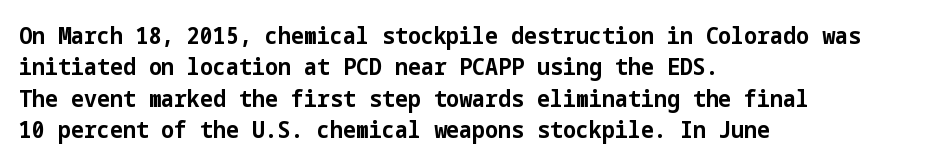
If you drew a line through each stem, it would be perfectly vertical. The face used here has the dense, thick strokes of a bold. All the whitespace from short lines collects on the right. Observe the ordinary spacing: letters are neighbours, not strangers. Rule under the text: the space is simply empty.
